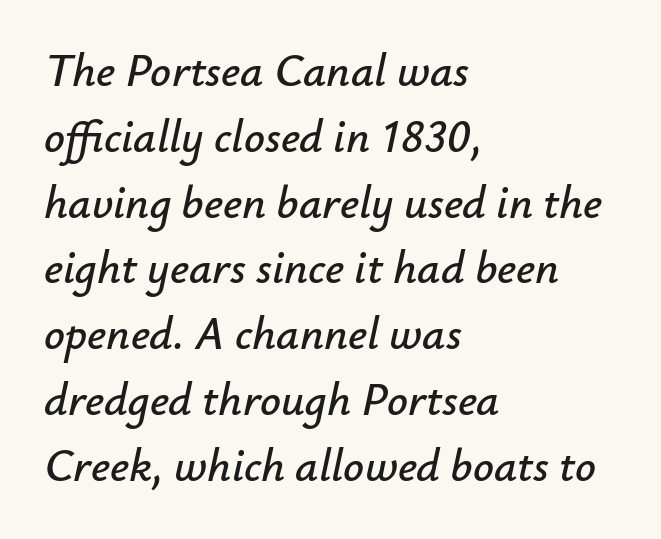
Yep, that's italic — everything's leaning. Baseline-to-baseline distance is the conventional proportion of letter height. You could call the tracking neutral — neither tight nor loose. Horizontally, the lines are justified to the leading edge only. A typesetter would call this proportional, since set widths differ per character. The gap between lines stays unmarked.
